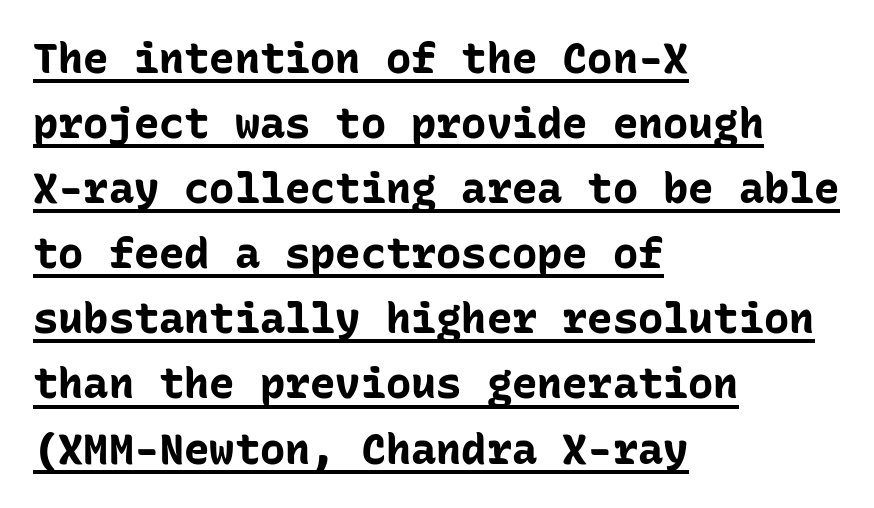
The image shows 42 px bold sans-serif type, upright, monospaced; set left-aligned, normal line spacing (1.55x), normal letter spacing, underlined; low stroke contrast and a medium x-height.
